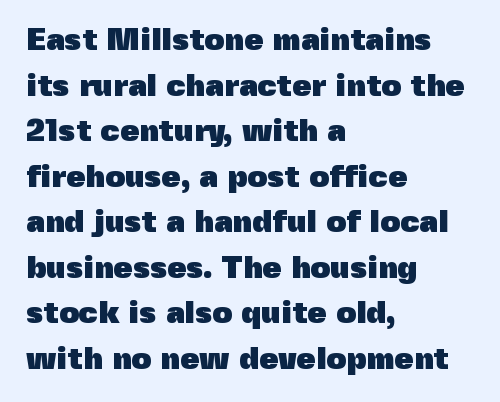
Q: Is the text bold? A: Yes.
Q: Is the text italic (slanted)? A: No, it is upright.
Q: Is the typeface a serif or a sans-serif typeface? A: Sans-serif.
Q: Is the text underlined? A: No.
Q: How is the paragraph aligned? A: Left-aligned.
Q: Is the spacing between letters normal or unusually wide? A: Normal.
Q: Is the spacing between lines tight, normal or loose? A: Normal.
Q: Width (condensed, normal, or wide)? A: Normal.
Q: x-height? A: Medium.
Q: Monospaced? A: No.
